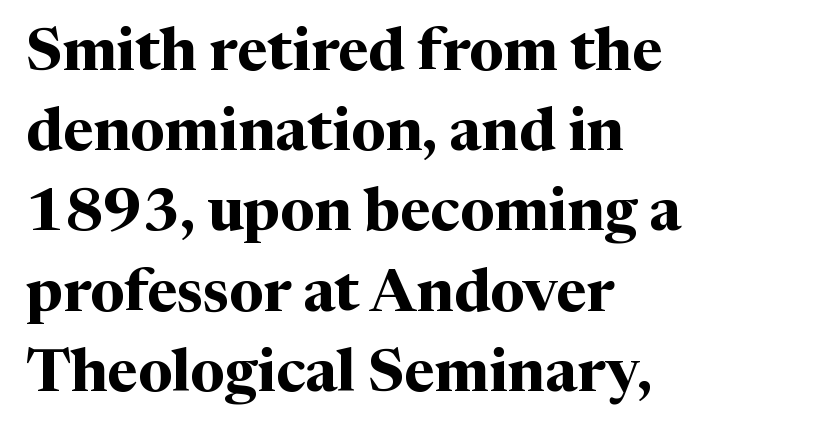
The image shows 59 px bold serif type, upright; set left-aligned, normal line spacing (1.36x), normal letter spacing, not underlined; medium stroke contrast and a medium x-height.
